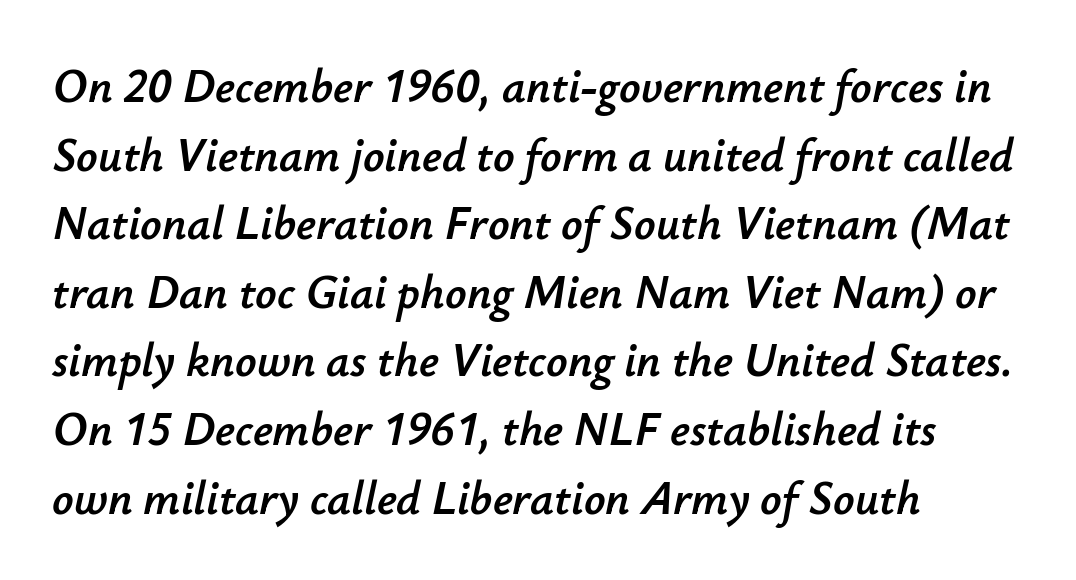
Q: Is the text italic (slanted)? A: Yes, it leans right by about 12 degrees.
Q: Is the text underlined? A: No.
Q: How is the paragraph aligned? A: Left-aligned.
Q: Is the spacing between letters normal or unusually wide? A: Normal.
Q: Is the spacing between lines tight, normal or loose? A: Normal.
Q: Width (condensed, normal, or wide)? A: Normal.
Q: Stroke contrast? A: Low.
Q: x-height? A: Small.
Q: Monospaced? A: No.
